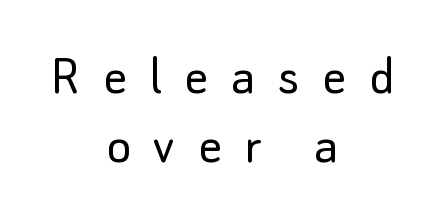
{"serif": "no", "italic": "no", "bold": "no", "weight": "light", "width": "normal", "stroke_contrast": "low", "x_height": "small", "monospaced": "no", "underline": "no", "align": "center", "line_spacing_ratio": 1.17, "letter_spacing": "wide", "letter_spacing_em": 0.38, "glyph_px": 59}
